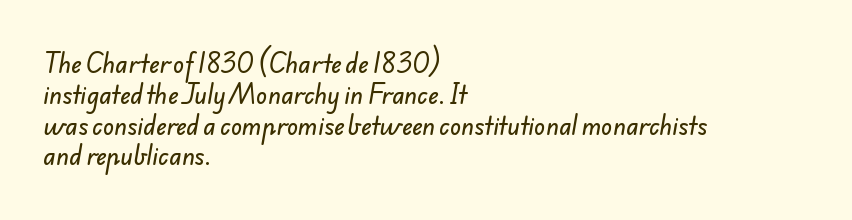
Spacing between characters is what you'd get straight out of the box. Evenly set lines give the paragraph a standard silhouette. Clear beneath every line of the passage. These lines are set flush left with a ragged right edge.
